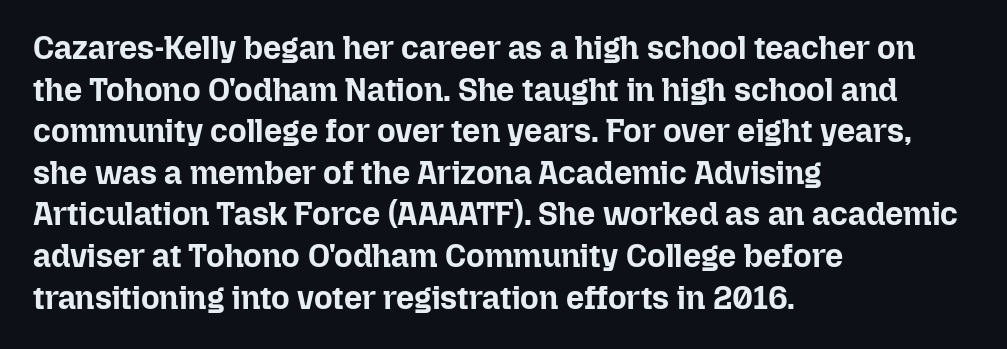
Does the copy run flush right? No — it runs flush left. The passage shown has conventional tracking throughout. Does the weight exceed regular? Yes, all the way to bold. How would I describe the line gaps? Plain and ordinary. The type sits square on the baseline with zero lean.
